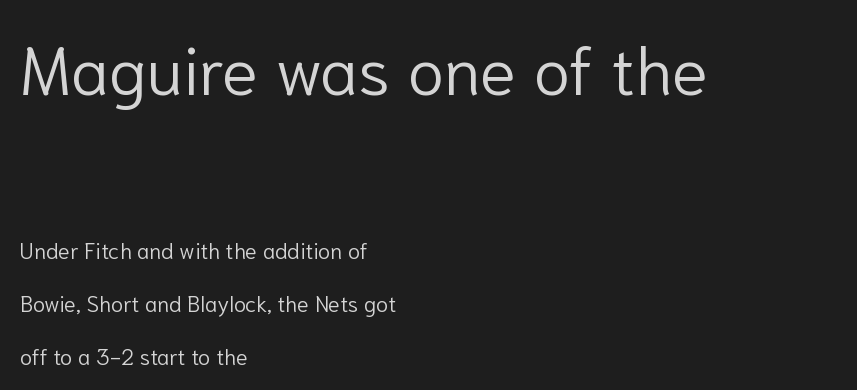
{"serif": "no", "italic": "no", "bold": "no", "weight": "light", "width": "normal", "stroke_contrast": "low", "x_height": "medium", "monospaced": "no", "underline": "no", "align": "left", "line_spacing": "loose", "line_spacing_ratio": 2.4, "letter_spacing": "normal", "letter_spacing_em": 0.0, "larger_block": "first", "size_ratio": 3.05, "glyph_px": 67}
